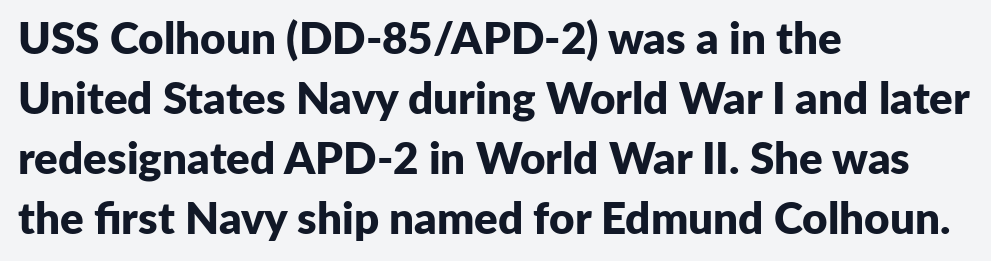
Evenly set lines give the paragraph a standard silhouette. A bare baseline throughout the passage. Here the glyphs are tracked normally, forming tight word shapes. When letters stand straight like this, we call the style roman or upright. The paragraph shown leans on its left margin.
